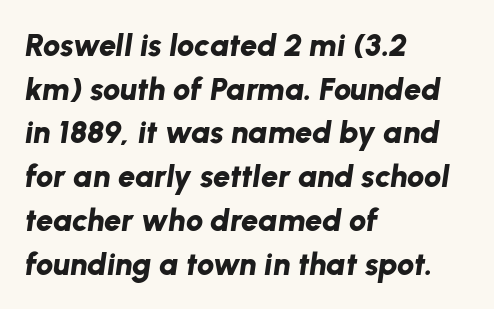
{"italic": "yes", "lean": "right", "slant_degrees": 8, "bold": "yes", "weight": "bold", "width": "normal", "stroke_contrast": "low", "x_height": "medium", "monospaced": "no", "underline": "no", "align": "left", "line_spacing": "normal", "line_spacing_ratio": 1.41, "letter_spacing": "normal", "letter_spacing_em": 0.0, "glyph_px": 31}
